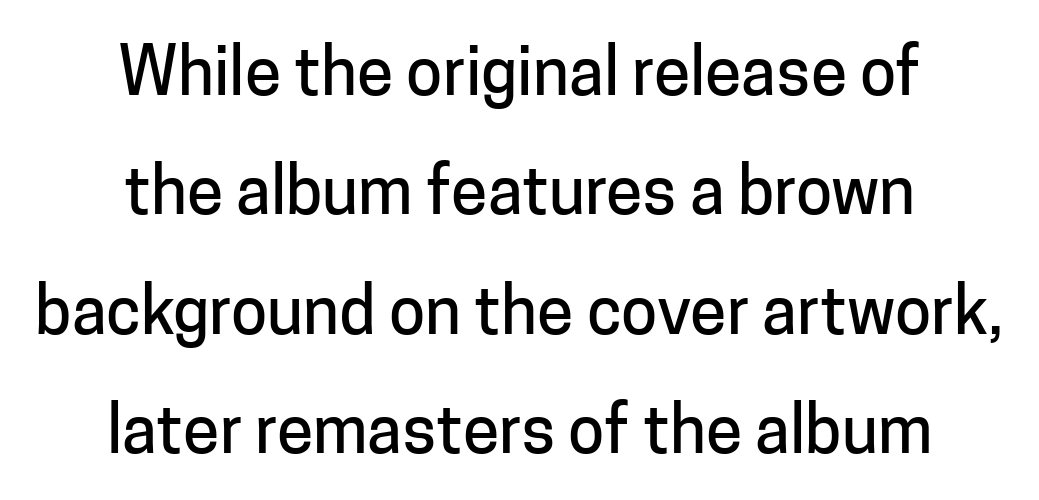
Q: Is the text italic (slanted)? A: No, it is upright.
Q: Is the typeface a serif or a sans-serif typeface? A: Sans-serif.
Q: Is the text underlined? A: No.
Q: How is the paragraph aligned? A: Centered.
Q: Is the spacing between letters normal or unusually wide? A: Normal.
Q: Width (condensed, normal, or wide)? A: Normal.
Q: Stroke contrast? A: Low.
Q: x-height? A: Medium.
Q: Monospaced? A: No.
